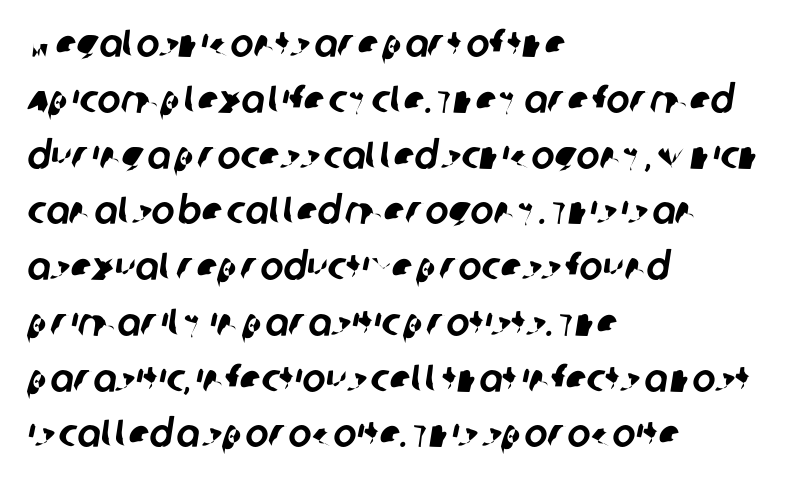
{"serif": "no", "width": "normal", "stroke_contrast": "low", "x_height": "large", "monospaced": "no", "underline": "no", "align": "left", "line_spacing": "normal", "line_spacing_ratio": 1.43, "letter_spacing": "normal", "letter_spacing_em": 0.0, "glyph_px": 39}
